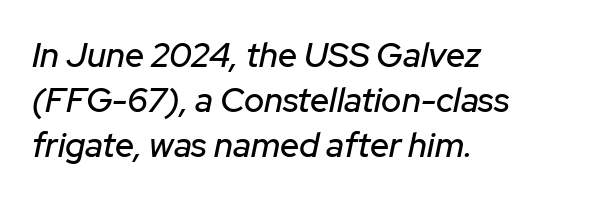
{"italic": "yes", "lean": "right", "slant_degrees": 12, "width": "normal", "stroke_contrast": "low", "x_height": "medium", "monospaced": "no", "underline": "no", "align": "left", "line_spacing": "normal", "line_spacing_ratio": 1.32, "letter_spacing": "normal", "letter_spacing_em": 0.0, "glyph_px": 34}
